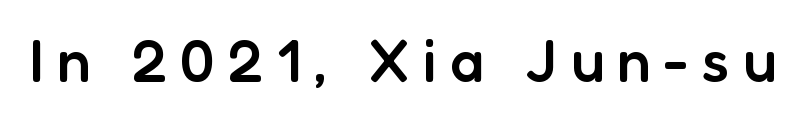
The image shows 60 px semibold sans-serif type, upright; set unusually wide letter spacing (+0.22 em), not underlined; low stroke contrast and a medium x-height.
